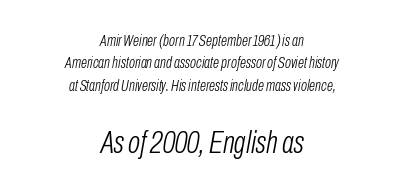
Q: Is the text bold? A: No.
Q: Is the text italic (slanted)? A: Yes, it leans right by about 10 degrees.
Q: Is the text underlined? A: No.
Q: How is the paragraph aligned? A: Centered.
Q: Is the spacing between letters normal or unusually wide? A: Normal.
Q: Is the spacing between lines tight, normal or loose? A: Normal.
Q: Which block of text is set in a larger size, the first (top) or the second (bottom)? A: The second (bottom) one.
Q: Width (condensed, normal, or wide)? A: Condensed.
Q: Stroke contrast? A: Low.
Q: x-height? A: Medium.
Q: Monospaced? A: No.
